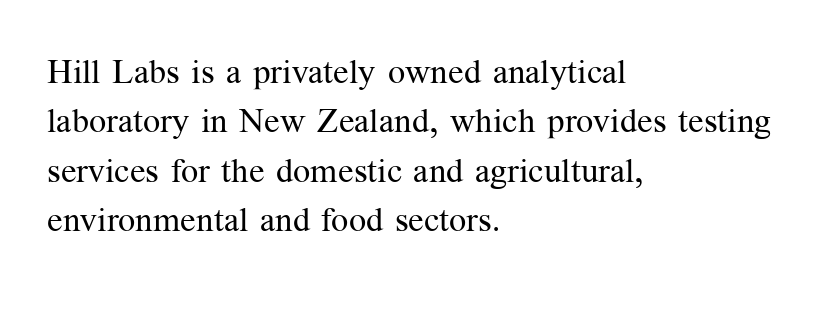
The image shows 34 px regular-weight serif type, upright; set left-aligned, normal line spacing (1.45x), normal letter spacing, not underlined; medium stroke contrast and a medium x-height.
